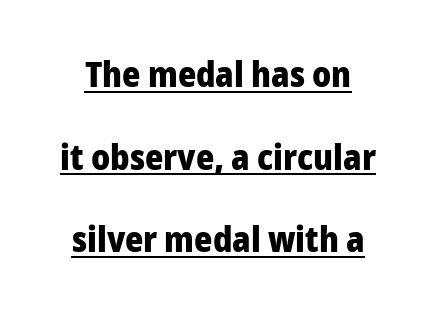
Q: Is the text bold? A: Yes.
Q: Is the text italic (slanted)? A: No, it is upright.
Q: Is the typeface a serif or a sans-serif typeface? A: Sans-serif.
Q: Is the text underlined? A: Yes.
Q: Is the spacing between letters normal or unusually wide? A: Normal.
Q: Is the spacing between lines tight, normal or loose? A: Loose.
Q: Width (condensed, normal, or wide)? A: Normal.
Q: Stroke contrast? A: Low.
Q: x-height? A: Medium.
Q: Monospaced? A: No.
